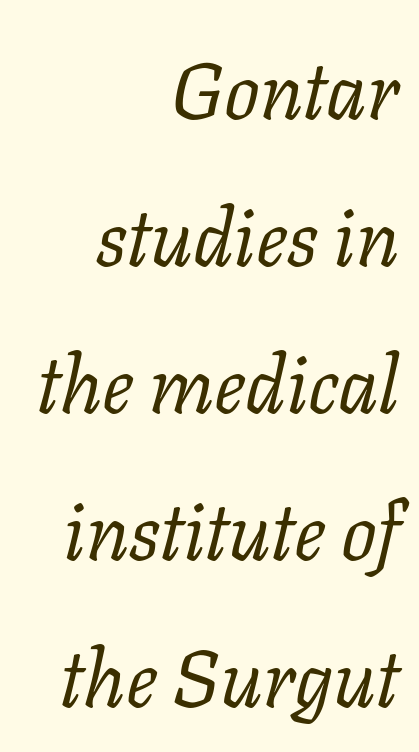
{"serif": "yes", "italic": "yes", "lean": "right", "slant_degrees": 11, "bold": "no", "weight": "regular", "width": "normal", "stroke_contrast": "low", "x_height": "medium", "monospaced": "no", "underline": "no", "align": "right", "line_spacing_ratio": 1.86, "letter_spacing": "normal", "letter_spacing_em": 0.0, "glyph_px": 79}
